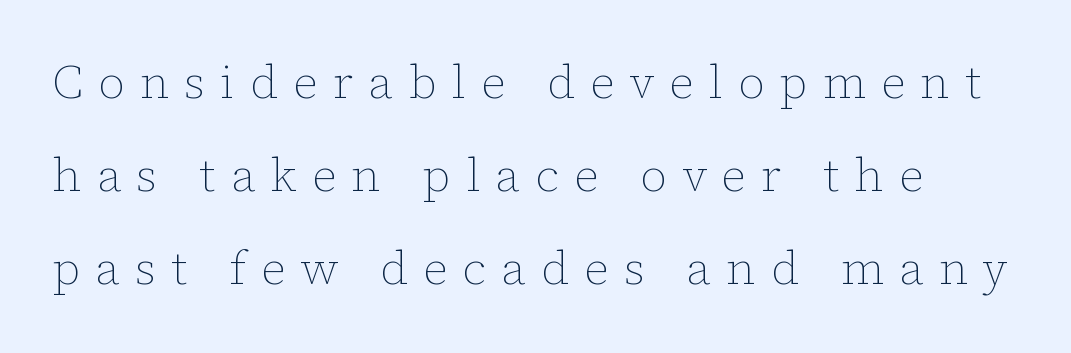
The image shows 47 px thin type, upright; set loose line spacing (1.98x), unusually wide letter spacing (+0.32 em), not underlined; low stroke contrast and a medium x-height.
